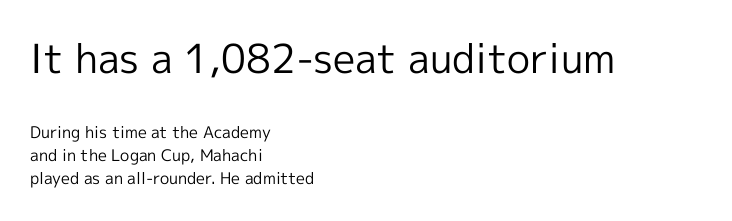
The image shows 40 px regular-weight sans-serif type, upright; set left-aligned, normal line spacing (1.45x), normal letter spacing, not underlined; the first (top) block is 2.5x larger; a medium x-height.
